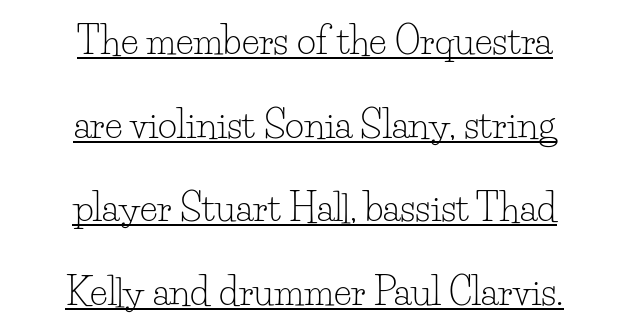
{"serif": "yes", "italic": "no", "bold": "no", "weight": "light", "width": "normal", "stroke_contrast": "low", "x_height": "small", "monospaced": "no", "underline": "yes", "align": "center", "line_spacing": "loose", "line_spacing_ratio": 2.26, "letter_spacing": "normal", "letter_spacing_em": 0.0, "glyph_px": 37}
